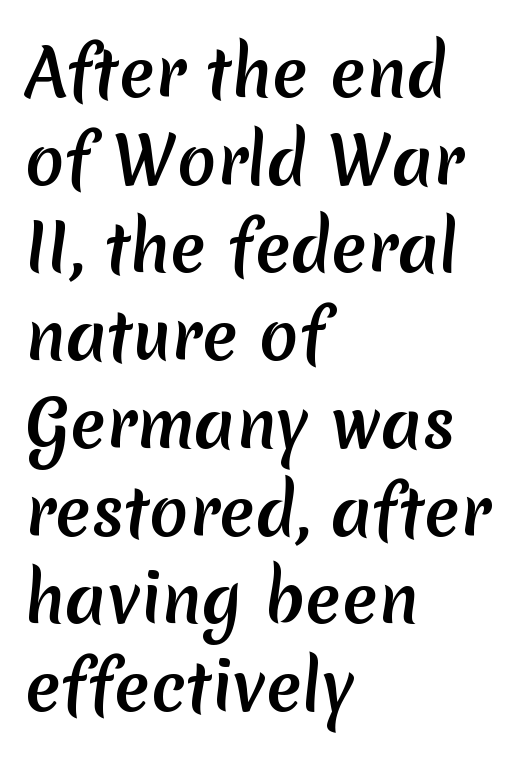
Q: Is the typeface a serif or a sans-serif typeface? A: Sans-serif.
Q: Is the text underlined? A: No.
Q: How is the paragraph aligned? A: Left-aligned.
Q: Is the spacing between letters normal or unusually wide? A: Normal.
Q: Is the spacing between lines tight, normal or loose? A: Normal.
Q: Width (condensed, normal, or wide)? A: Normal.
Q: Stroke contrast? A: Medium.
Q: x-height? A: Medium.
Q: Monospaced? A: No.
